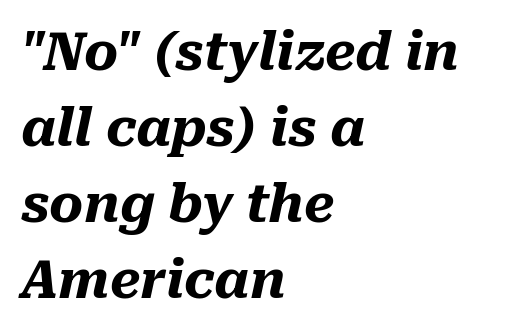
{"italic": "yes", "lean": "right", "slant_degrees": 10, "bold": "yes", "weight": "heavy", "width": "normal", "stroke_contrast": "medium", "x_height": "medium", "monospaced": "no", "underline": "no", "align": "left", "line_spacing": "normal", "line_spacing_ratio": 1.46, "letter_spacing": "normal", "letter_spacing_em": 0.0, "glyph_px": 52}
